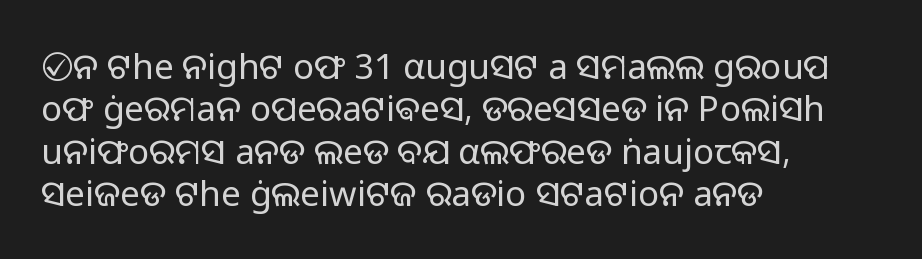
Q: Is the text bold? A: No.
Q: Is the text italic (slanted)? A: No, it is upright.
Q: Is the typeface a serif or a sans-serif typeface? A: Sans-serif.
Q: Is the text underlined? A: No.
Q: How is the paragraph aligned? A: Left-aligned.
Q: Is the spacing between letters normal or unusually wide? A: Normal.
Q: Width (condensed, normal, or wide)? A: Normal.
Q: Stroke contrast? A: Low.
Q: x-height? A: Medium.
Q: Monospaced? A: No.
